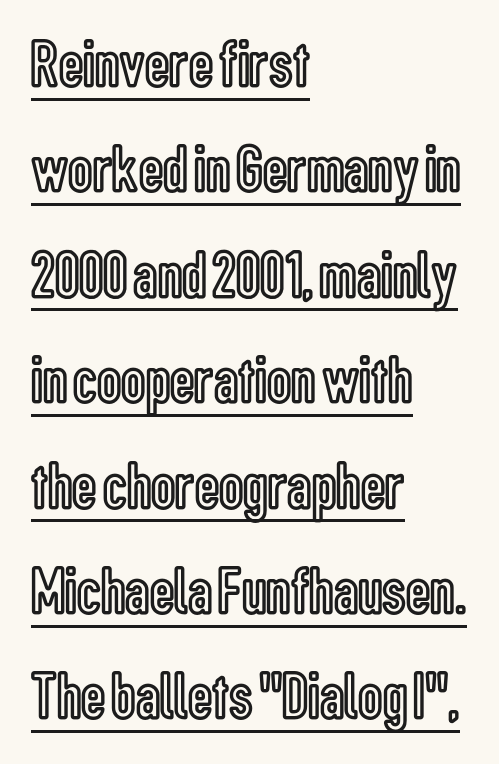
{"italic": "no", "width": "condensed", "x_height": "medium", "monospaced": "no", "underline": "yes", "align": "left", "line_spacing": "normal", "line_spacing_ratio": 1.55, "letter_spacing": "normal", "letter_spacing_em": 0.0, "glyph_px": 68}
